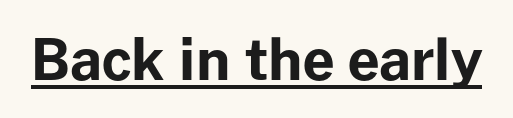
{"serif": "no", "italic": "no", "bold": "yes", "weight": "bold", "width": "normal", "stroke_contrast": "low", "x_height": "medium", "monospaced": "no", "underline": "yes", "letter_spacing": "normal", "letter_spacing_em": 0.0, "glyph_px": 56}
